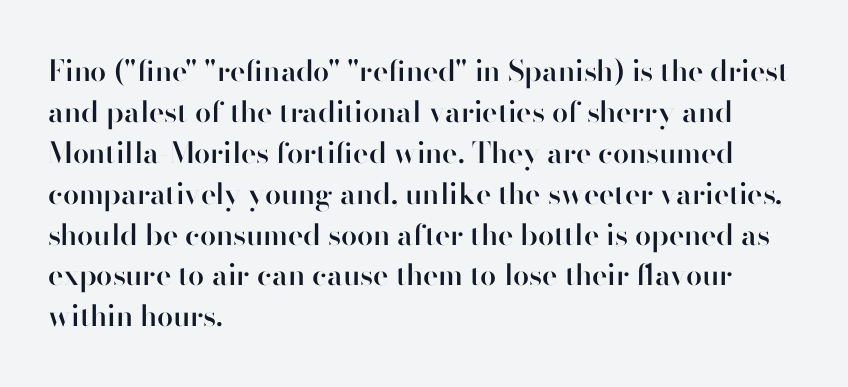
The font family rendered here belongs to the sans-serif group. This sample has the flowing, uneven cadence of proportional lettering. A typesetter would mark this as roman, not italic. The foot of each line stays bare and open. How would I describe the line gaps? Plain and ordinary. Each line starts at the same left margin while the right side varies.
